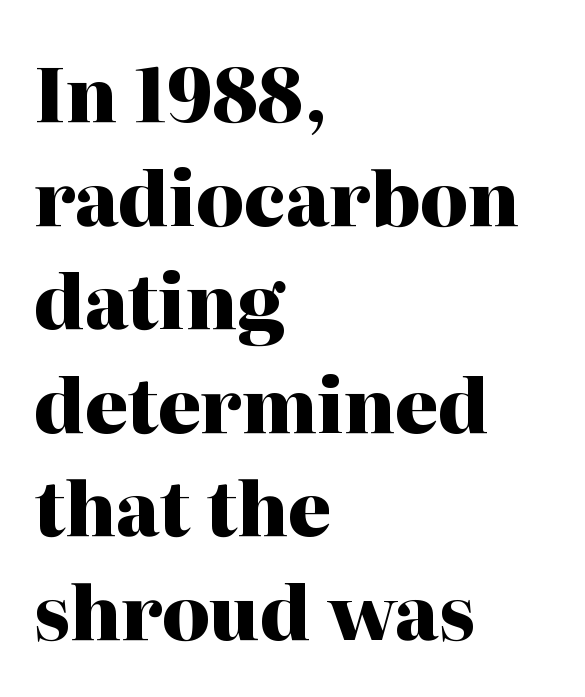
If you drew a line through each stem, it would be perfectly vertical. Honestly, there is no underline to notice here at all. The glyphs have the mass of a bold cut. Observe the serifs anchoring each vertical stroke in this sample. How are the letters spaced? Ordinarily, with no added tracking.
